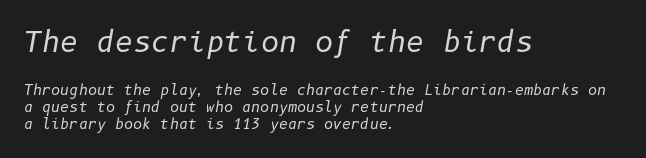
Visually the block forms a straight wall on the left and a jagged coastline on the right. The strip under each line holds only bare page. Caption: standard tracking, unaltered. The composition opens big and finishes small. Caption: face not bold, strokes unweighted. Does the lettering tilt? It does — this is italic.
